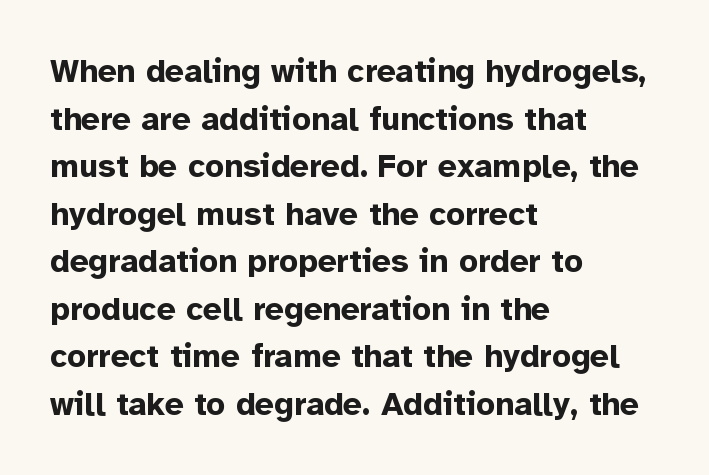
{"serif": "no", "italic": "no", "bold": "yes", "weight": "bold", "width": "normal", "stroke_contrast": "low", "x_height": "medium", "monospaced": "no", "underline": "no", "align": "left", "line_spacing": "normal", "line_spacing_ratio": 1.44, "letter_spacing": "normal", "letter_spacing_em": 0.0, "glyph_px": 33}
